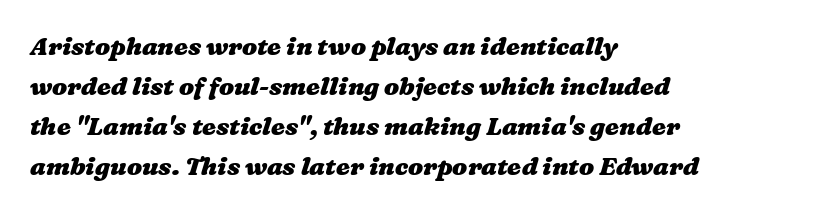
Q: Is the text bold? A: Yes.
Q: Is the text underlined? A: No.
Q: How is the paragraph aligned? A: Left-aligned.
Q: Is the spacing between letters normal or unusually wide? A: Normal.
Q: Is the spacing between lines tight, normal or loose? A: Normal.
